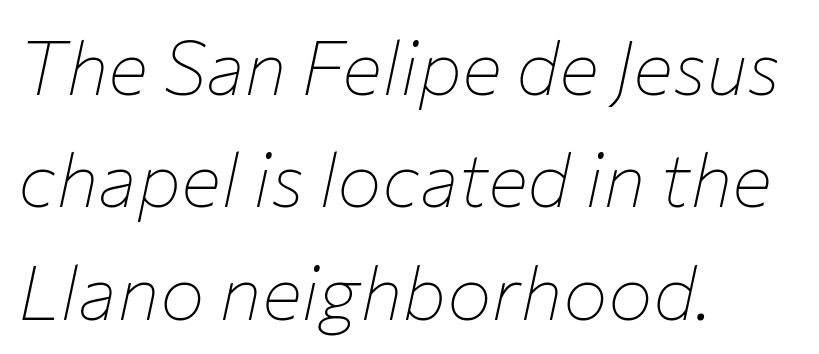
These lines are rendered in a variable-pitch font. The rows are spaced the way most documents space them. Underlining? Definitely not there. Does extra space separate the letters? No, they use regular spacing.
